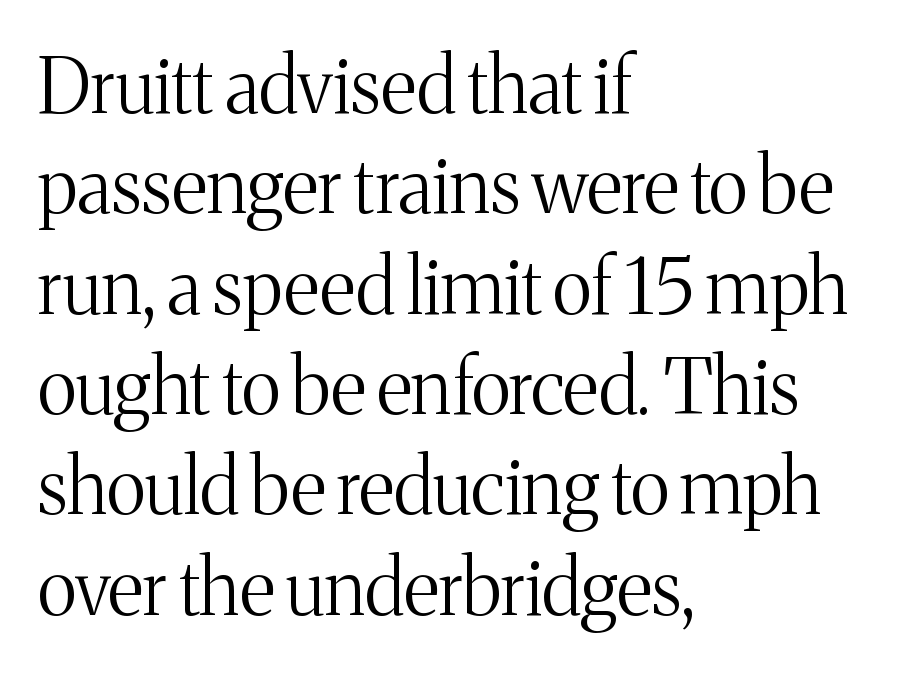
Stems and bowls with no extra thickness — not bold. In CSS terms this would be text-align: left. Is this a fixed-width face? No — the glyphs have proportional, varying widths. Small tapered or slab feet sit at the stroke ends, so this counts as serif. Decoration check: the copy has no underline.
